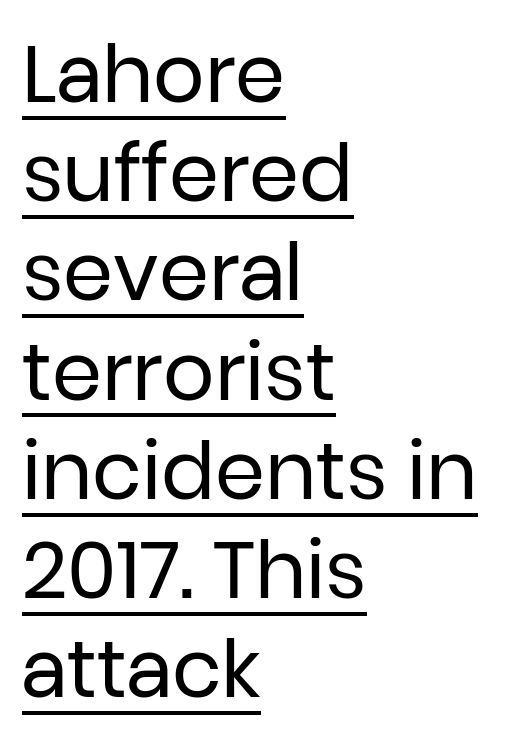
The image shows 80 px regular-weight sans-serif type, upright; set left-aligned, line spacing 1.24x, normal letter spacing, underlined; low stroke contrast and a medium x-height.
